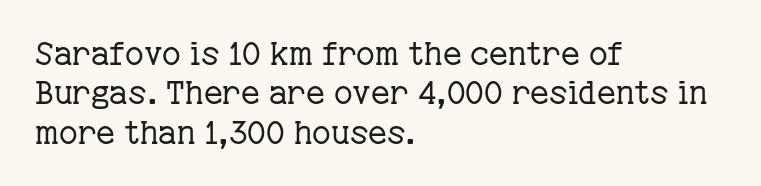
The image shows 32 px regular-weight serif type, upright; set left-aligned, line spacing 1.23x, normal letter spacing, not underlined; low stroke contrast and a medium x-height.
